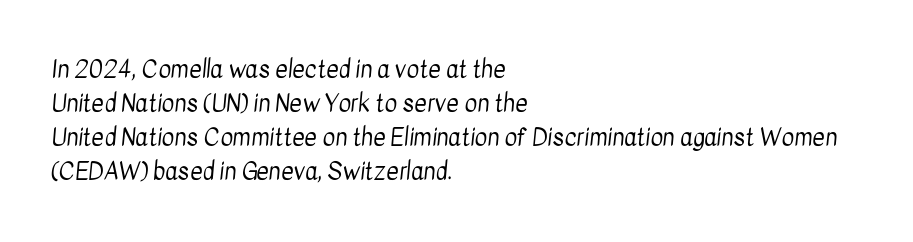
The image shows 24 px text type; set left-aligned, normal line spacing (1.42x), normal letter spacing, not underlined.
